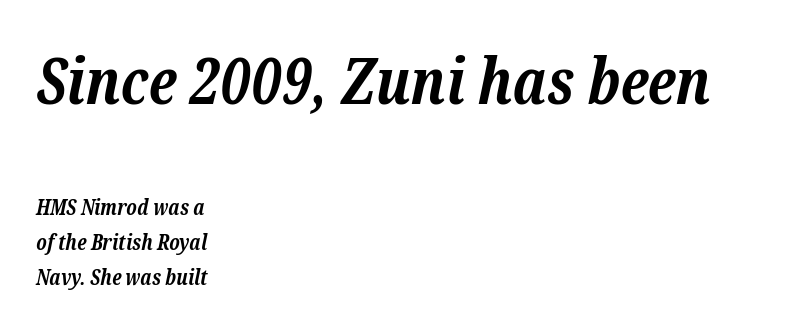
{"serif": "yes", "italic": "yes", "lean": "right", "slant_degrees": 12, "bold": "yes", "weight": "bold", "width": "normal", "stroke_contrast": "low", "x_height": "medium", "monospaced": "no", "underline": "no", "align": "left", "line_spacing": "normal", "line_spacing_ratio": 1.67, "letter_spacing": "normal", "letter_spacing_em": 0.0, "larger_block": "first", "size_ratio": 3.0, "glyph_px": 63}
